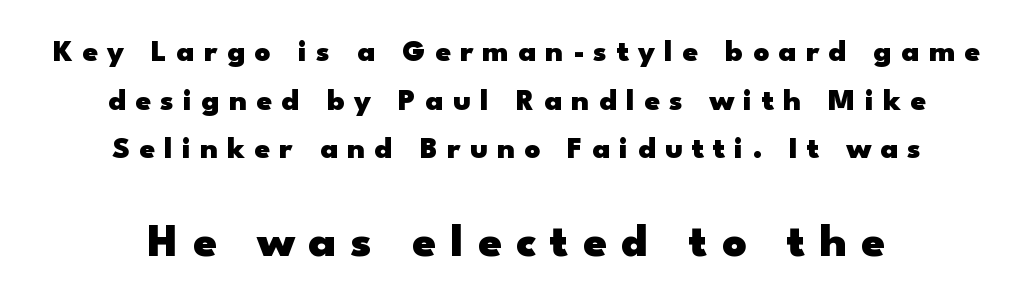
{"serif": "no", "italic": "no", "bold": "yes", "weight": "heavy", "width": "wide", "stroke_contrast": "low", "x_height": "small", "monospaced": "no", "underline": "no", "align": "center", "line_spacing": "normal", "line_spacing_ratio": 1.57, "letter_spacing": "wide", "letter_spacing_em": 0.3, "larger_block": "second", "size_ratio": 1.52, "glyph_px": 47}
